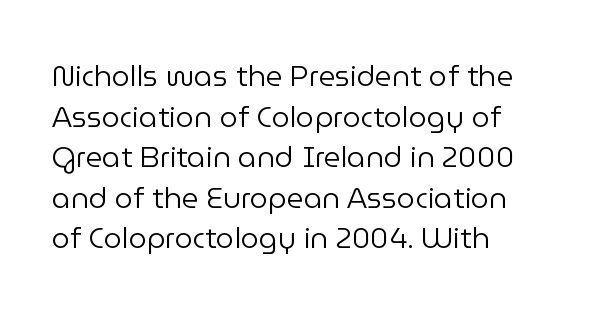
The image shows 29 px regular-weight sans-serif type, upright; set normal line spacing (1.4x), normal letter spacing, not underlined; low stroke contrast and a medium x-height.
